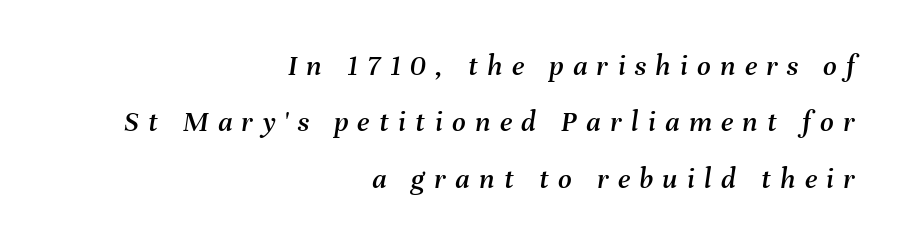
Compared with typical body copy, the letter spacing here is much looser. Any mark beneath the type? The region is blank. Rendered with sloped, italic letterforms. Proportional: the letters do not fall into vertical columns.
